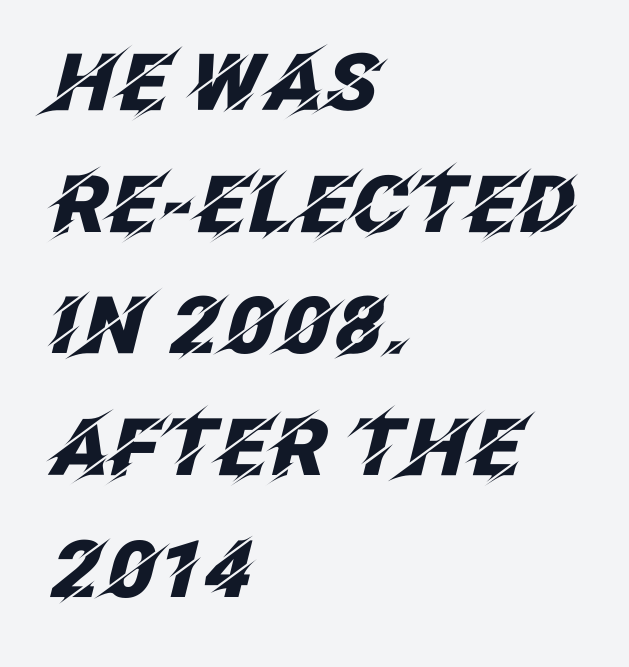
{"italic": "yes", "lean": "right", "slant_degrees": 12, "bold": "yes", "weight": "heavy", "width": "normal", "stroke_contrast": "low", "x_height": "large", "monospaced": "no", "underline": "no", "align": "left", "line_spacing": "normal", "line_spacing_ratio": 1.54, "letter_spacing": "normal", "letter_spacing_em": 0.0, "glyph_px": 79}
